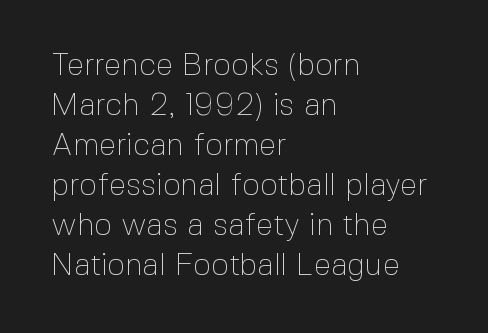
Q: Is the text bold? A: No.
Q: Is the text italic (slanted)? A: No, it is upright.
Q: Is the typeface a serif or a sans-serif typeface? A: Sans-serif.
Q: Is the text underlined? A: No.
Q: How is the paragraph aligned? A: Left-aligned.
Q: Is the spacing between letters normal or unusually wide? A: Normal.
Q: Is the spacing between lines tight, normal or loose? A: Normal.
Q: Width (condensed, normal, or wide)? A: Normal.
Q: x-height? A: Medium.
Q: Monospaced? A: No.
